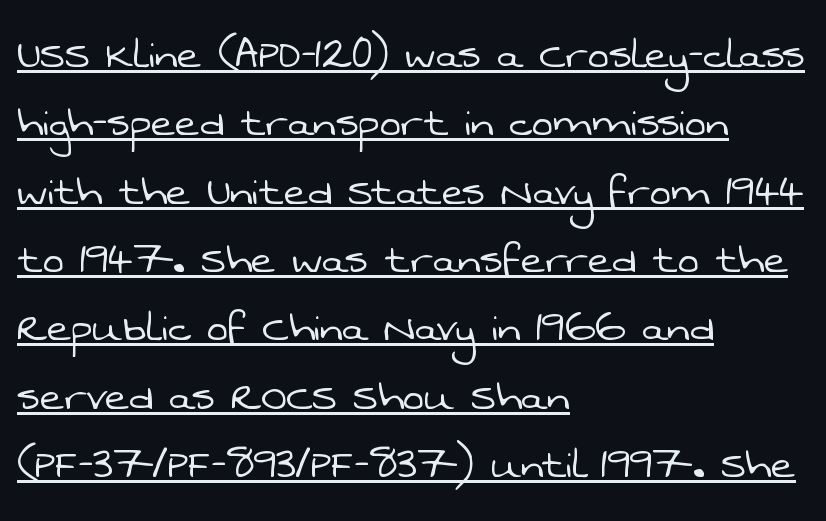
{"serif": "no", "bold": "no", "weight": "light", "width": "normal", "stroke_contrast": "low", "x_height": "medium", "monospaced": "no", "underline": "yes", "align": "left", "line_spacing": "normal", "line_spacing_ratio": 1.34, "letter_spacing": "normal", "letter_spacing_em": 0.0, "glyph_px": 51}
